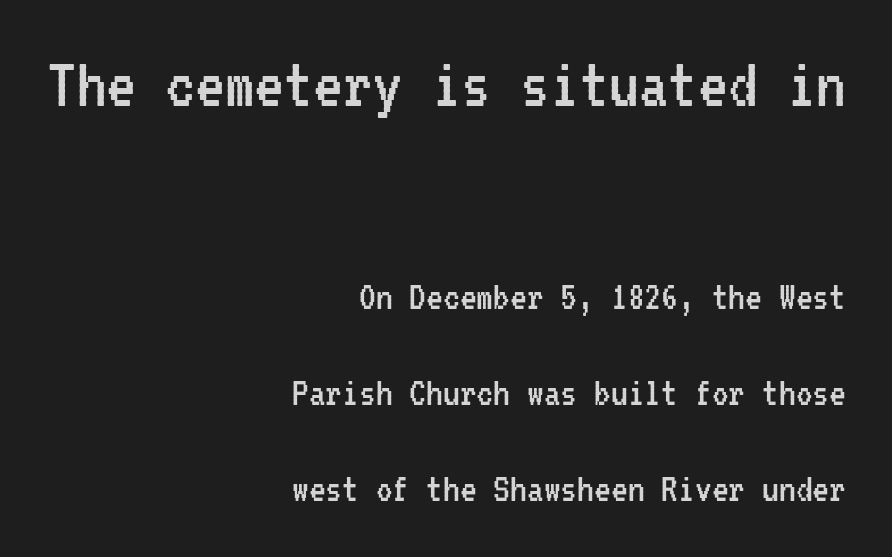
A roman cut, with each character standing at attention. No letter is thick-stroked: the sample isn't bold. Nobody touched the tracking dial on this one. In this sample the first text group is rendered at the bigger scale. Does the type have serifs? No, each stem ends abruptly. These lines stand farther apart than default settings would place them.
